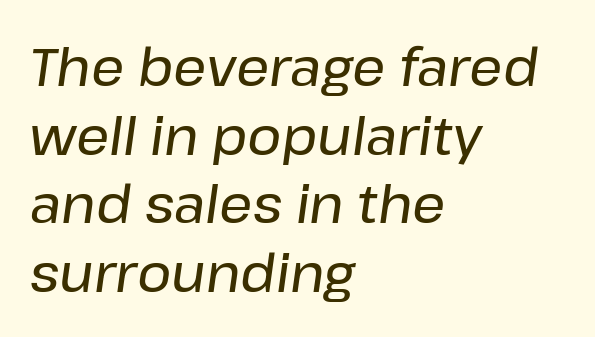
The glyphs look as if they've been sheared to an angle. Honestly, the row spacing looks completely unremarkable. The lines are quadded left. The foot of each line stays bare and open. You could not count columns in this text — the font is proportionally spaced.
